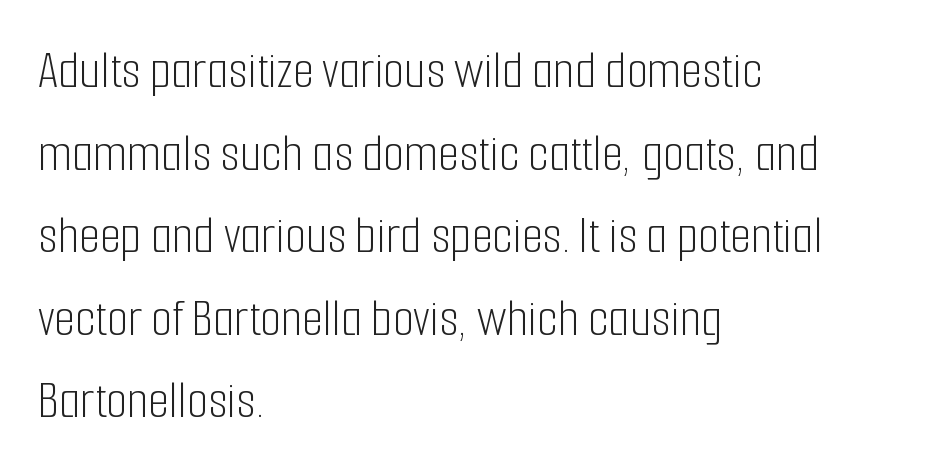
Q: Is the text bold? A: No.
Q: Is the text italic (slanted)? A: No, it is upright.
Q: Is the typeface a serif or a sans-serif typeface? A: Sans-serif.
Q: Is the text underlined? A: No.
Q: How is the paragraph aligned? A: Left-aligned.
Q: Is the spacing between letters normal or unusually wide? A: Normal.
Q: Is the spacing between lines tight, normal or loose? A: Normal.
Q: Width (condensed, normal, or wide)? A: Condensed.
Q: Stroke contrast? A: Low.
Q: x-height? A: Medium.
Q: Monospaced? A: No.
